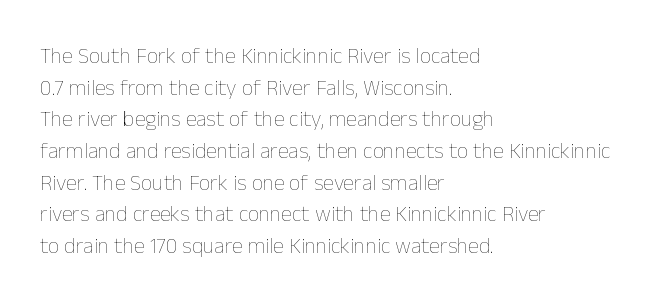
The image shows 22 px text type, upright; set left-aligned, normal line spacing (1.44x), normal letter spacing, not underlined.
